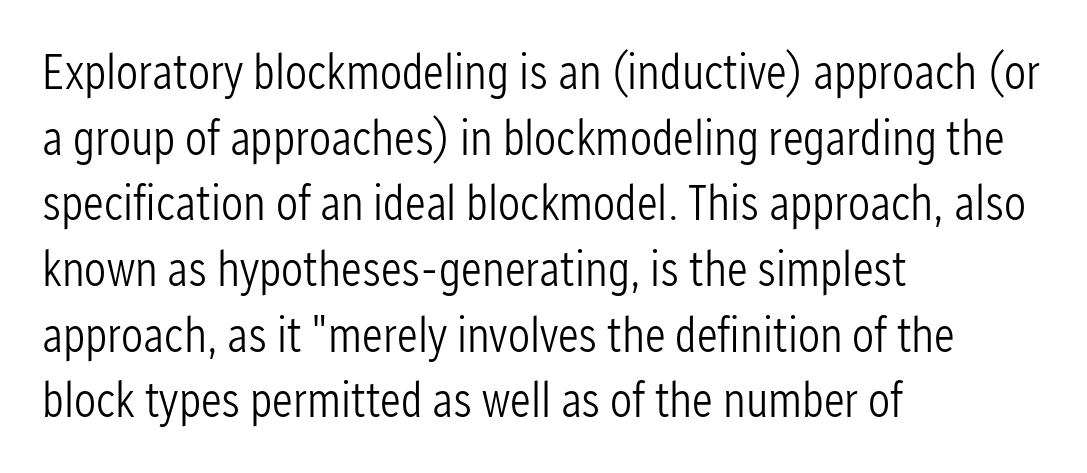
Q: Is the text bold? A: No.
Q: Is the text italic (slanted)? A: No, it is upright.
Q: Is the typeface a serif or a sans-serif typeface? A: Sans-serif.
Q: Is the text underlined? A: No.
Q: How is the paragraph aligned? A: Left-aligned.
Q: Is the spacing between letters normal or unusually wide? A: Normal.
Q: Is the spacing between lines tight, normal or loose? A: Normal.
Q: Width (condensed, normal, or wide)? A: Condensed.
Q: Stroke contrast? A: Low.
Q: x-height? A: Medium.
Q: Monospaced? A: No.
